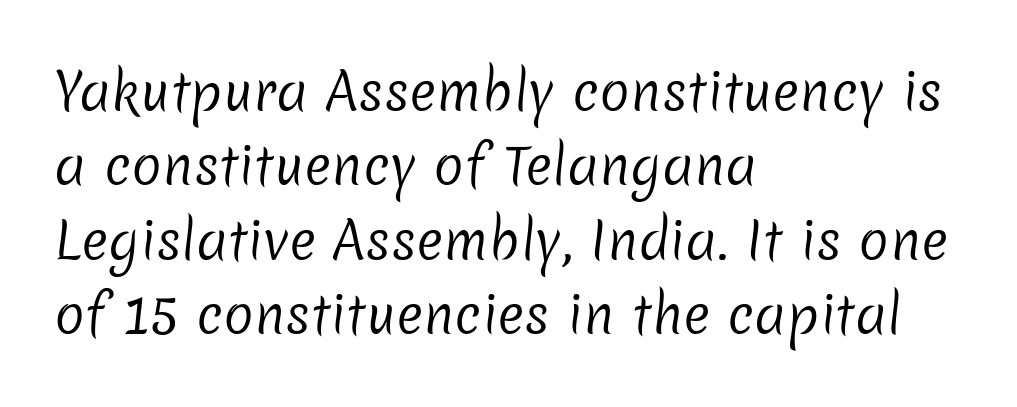
The image shows 51 px regular-weight sans-serif type; set left-aligned, normal line spacing (1.46x), normal letter spacing, not underlined; low stroke contrast and a medium x-height.
